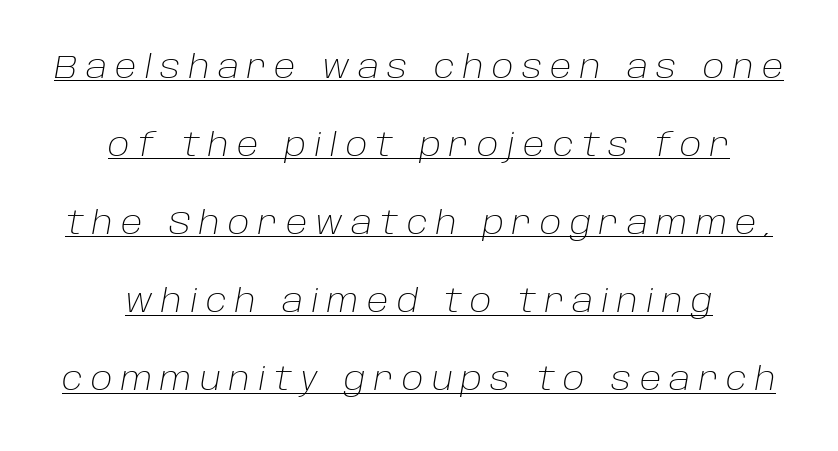
Someone cranked the tracking dial way up on this one. Notice how a bar underscores the lettering throughout. No heavy texture on the line: the type isn't bold. Successive baselines arrive slowly, with a big drop between each. The face used here is proportionally spaced, like ordinary book or web type.
